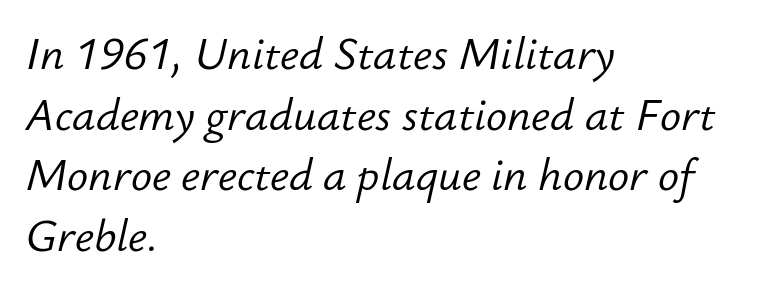
Q: Is the text bold? A: No.
Q: Is the text italic (slanted)? A: Yes, it leans right by about 12 degrees.
Q: Is the text underlined? A: No.
Q: How is the paragraph aligned? A: Left-aligned.
Q: Is the spacing between letters normal or unusually wide? A: Normal.
Q: Is the spacing between lines tight, normal or loose? A: Normal.
Q: Width (condensed, normal, or wide)? A: Normal.
Q: Stroke contrast? A: Low.
Q: x-height? A: Small.
Q: Monospaced? A: No.
